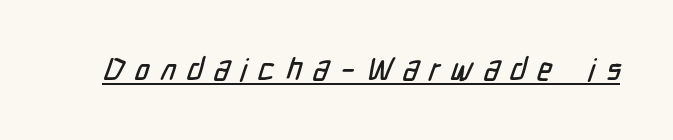
Q: Is the typeface a serif or a sans-serif typeface? A: Sans-serif.
Q: Is the text underlined? A: Yes.
Q: Is the spacing between letters normal or unusually wide? A: Unusually wide.
Q: Width (condensed, normal, or wide)? A: Condensed.
Q: Stroke contrast? A: Low.
Q: x-height? A: Medium.
Q: Monospaced? A: No.
